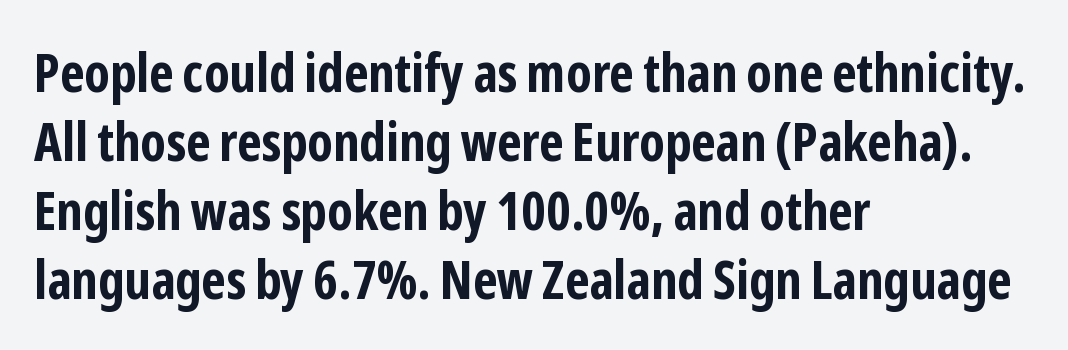
The image shows 54 px bold, condensed sans-serif type, upright; set left-aligned, normal line spacing (1.28x), normal letter spacing, not underlined; low stroke contrast and a medium x-height.
